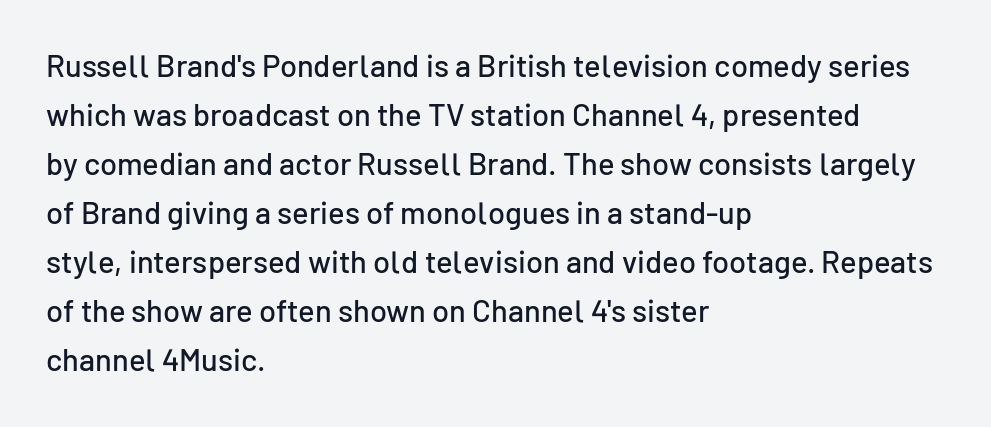
Q: Is the text italic (slanted)? A: No, it is upright.
Q: Is the typeface a serif or a sans-serif typeface? A: Sans-serif.
Q: Is the text underlined? A: No.
Q: How is the paragraph aligned? A: Left-aligned.
Q: Is the spacing between letters normal or unusually wide? A: Normal.
Q: Is the spacing between lines tight, normal or loose? A: Normal.
Q: Width (condensed, normal, or wide)? A: Normal.
Q: Stroke contrast? A: Low.
Q: x-height? A: Medium.
Q: Monospaced? A: No.
